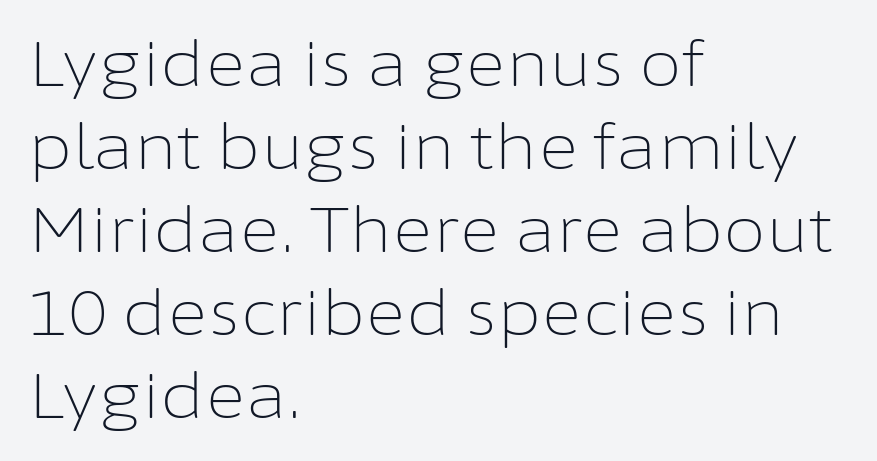
Quick note: not italic, upright. Any mark beneath the type? The region is blank. Stem width sits at or under what a default text font uses. You could not count columns in this text — the font is proportionally spaced. The compositor pushed each line to the left boundary.
